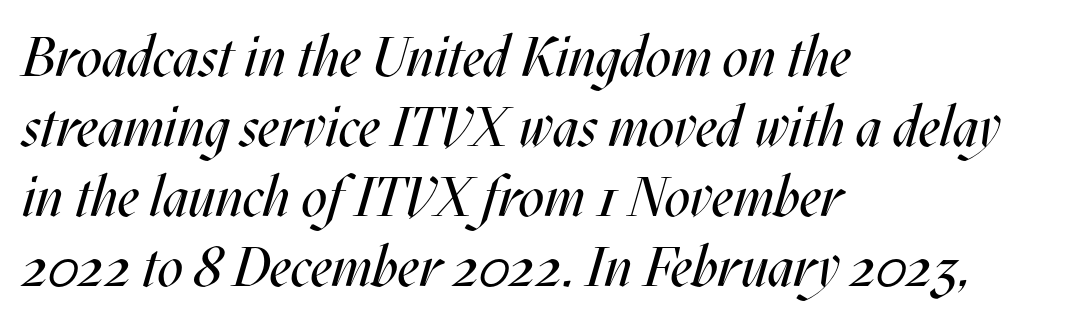
{"italic": "yes", "lean": "right", "slant_degrees": 17, "bold": "no", "weight": "regular", "width": "condensed", "stroke_contrast": "medium", "x_height": "large", "monospaced": "no", "underline": "no", "align": "left", "line_spacing": "normal", "line_spacing_ratio": 1.25, "letter_spacing": "normal", "letter_spacing_em": 0.0, "glyph_px": 56}
